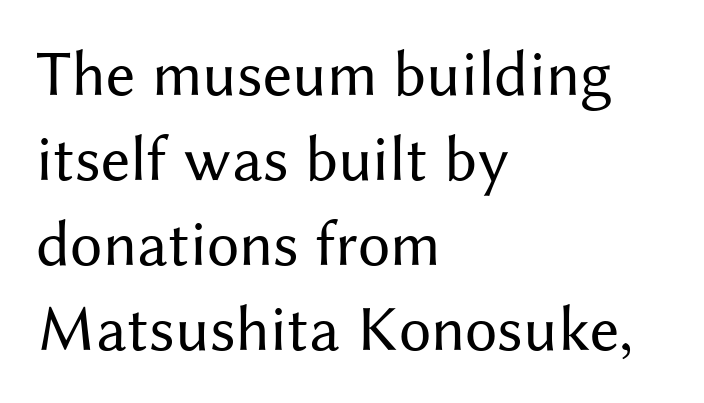
The image shows 65 px regular-weight sans-serif type, upright; set left-aligned, normal line spacing (1.31x), normal letter spacing, not underlined; medium stroke contrast and a medium x-height.
